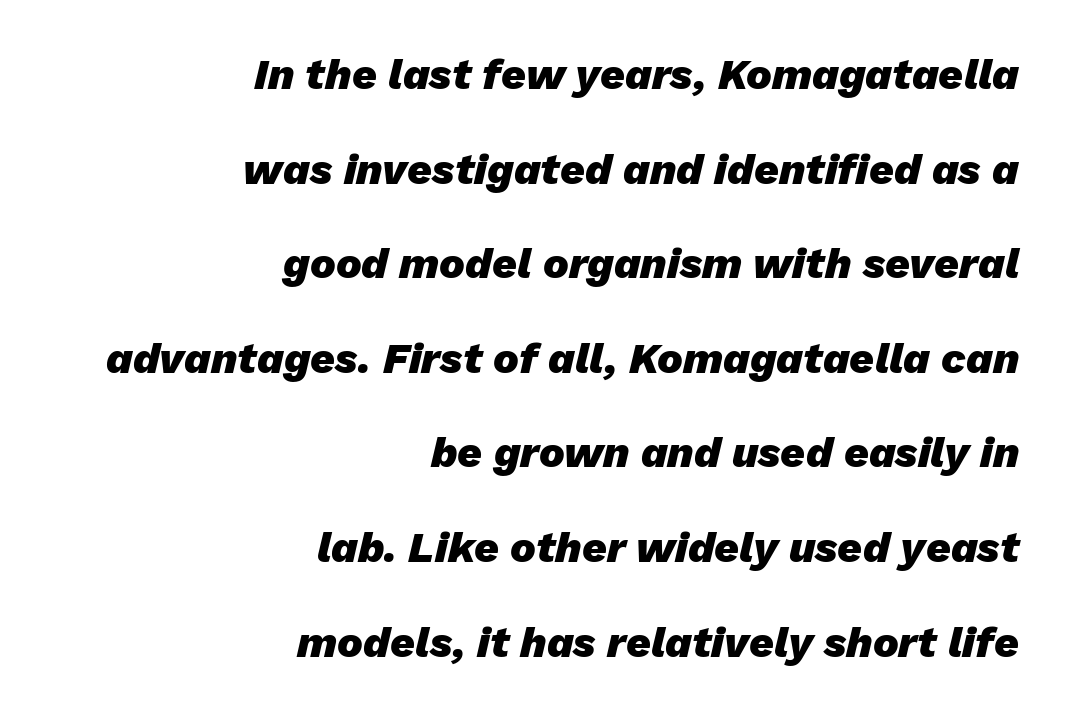
The image shows 43 px heavy type, italic (leaning right); set right-aligned, loose line spacing (2.2x), normal letter spacing, not underlined; low stroke contrast and a medium x-height.
